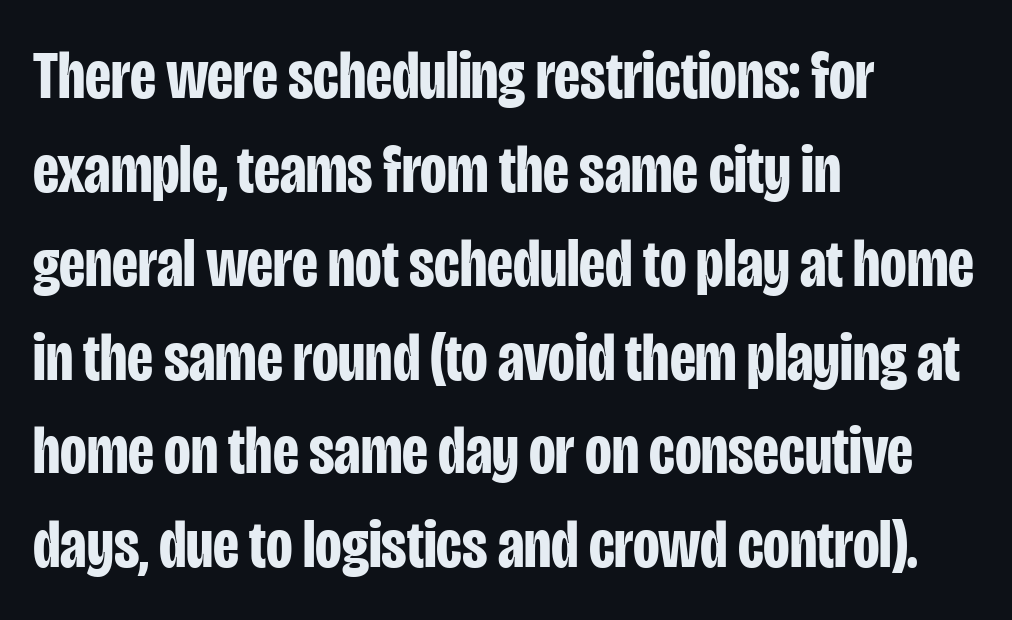
The image shows 69 px bold, condensed sans-serif type, upright; set left-aligned, normal line spacing (1.36x), normal letter spacing, not underlined; low stroke contrast and a large x-height.
